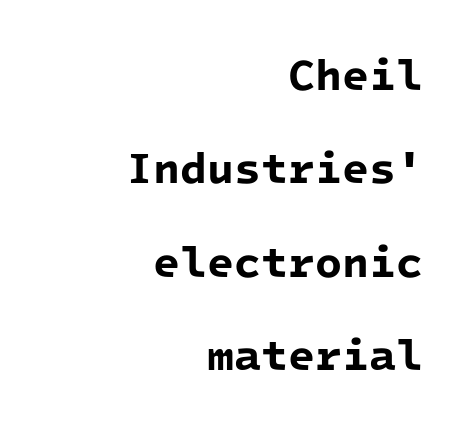
The string is rendered with underlining switched off. Teacher's note: observe the even right margin — that is flush-right alignment. Rows of type keep a wide berth in the vertical direction. Default kerning and tracking; the words read as compact shapes. Here the designer chose a console-style face with uniform glyph widths. Pretty heavy lettering here — definitely bold.
